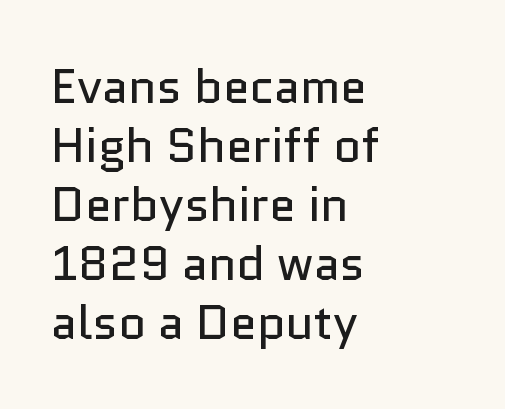
The image shows 48 px regular-weight sans-serif type, upright; set left-aligned, line spacing 1.23x, normal letter spacing, not underlined; low stroke contrast and a medium x-height.
